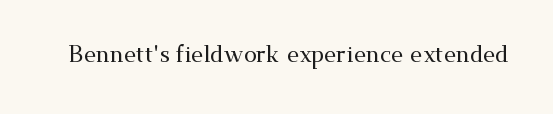
{"italic": "no", "underline": "no", "letter_spacing": "normal", "letter_spacing_em": 0.0, "glyph_px": 23}
